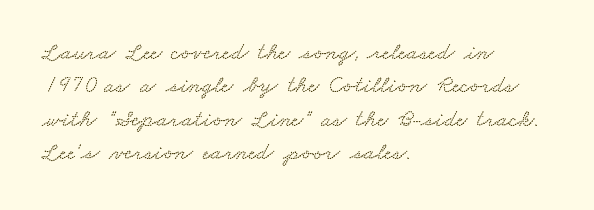
Q: Is the text underlined? A: No.
Q: How is the paragraph aligned? A: Left-aligned.
Q: Is the spacing between letters normal or unusually wide? A: Normal.
Q: Is the spacing between lines tight, normal or loose? A: Normal.
